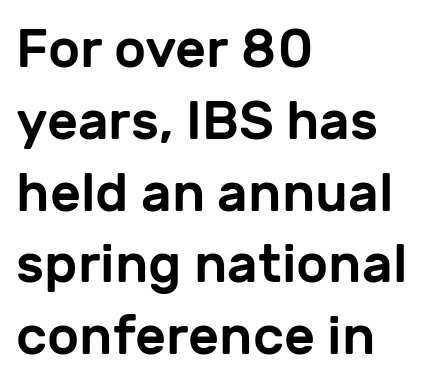
The image shows 54 px sans-serif type, upright; set left-aligned, normal line spacing (1.33x), normal letter spacing, not underlined; low stroke contrast and a medium x-height.
